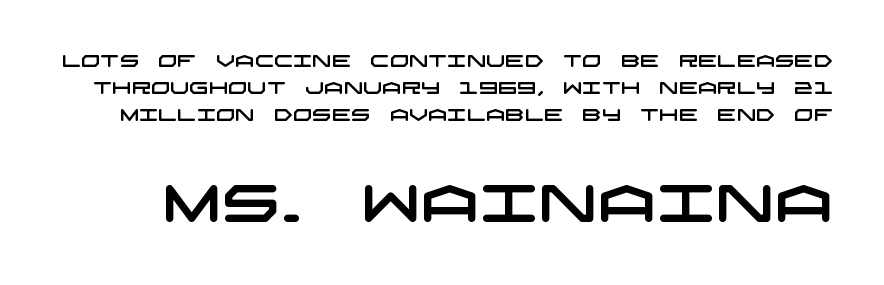
The image shows 52 px wide sans-serif type; set normal line spacing (1.58x), normal letter spacing, not underlined; the second (bottom) block is 3.06x larger; low stroke contrast and a large x-height.
